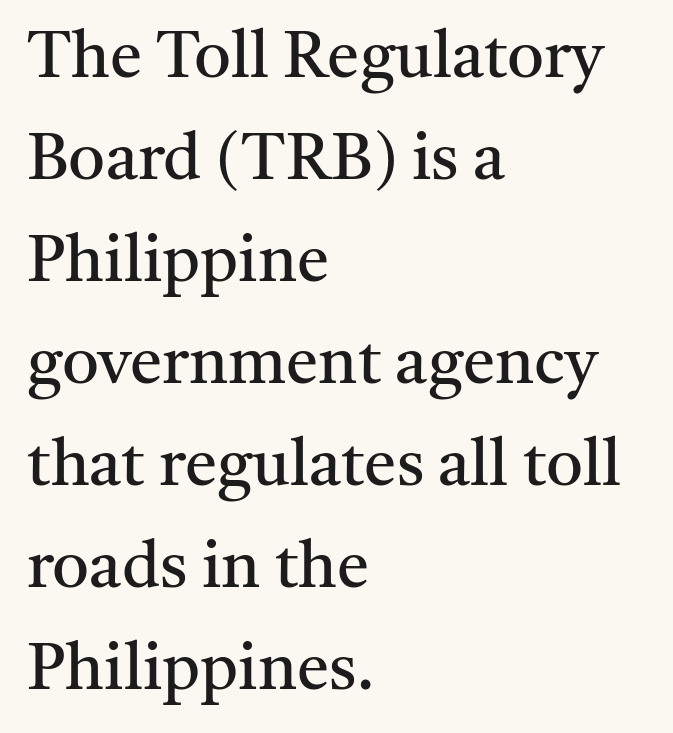
Students, note that the glyphs here touch the page at normal intervals. The string is rendered with underlining switched off. The rag falls on the right side of this text block. Evenly set lines give the paragraph a standard silhouette.
